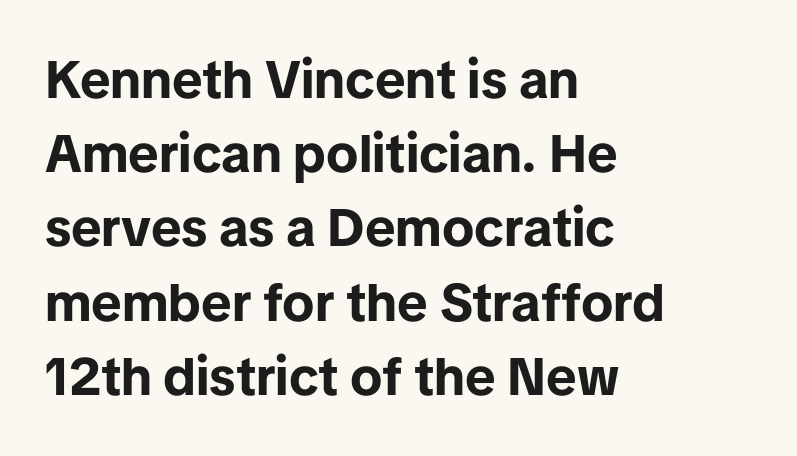
Q: Is the text bold? A: Yes.
Q: Is the text italic (slanted)? A: No, it is upright.
Q: Is the typeface a serif or a sans-serif typeface? A: Sans-serif.
Q: Is the text underlined? A: No.
Q: How is the paragraph aligned? A: Left-aligned.
Q: Is the spacing between letters normal or unusually wide? A: Normal.
Q: Is the spacing between lines tight, normal or loose? A: Normal.
Q: Width (condensed, normal, or wide)? A: Normal.
Q: Stroke contrast? A: Low.
Q: x-height? A: Medium.
Q: Monospaced? A: No.
